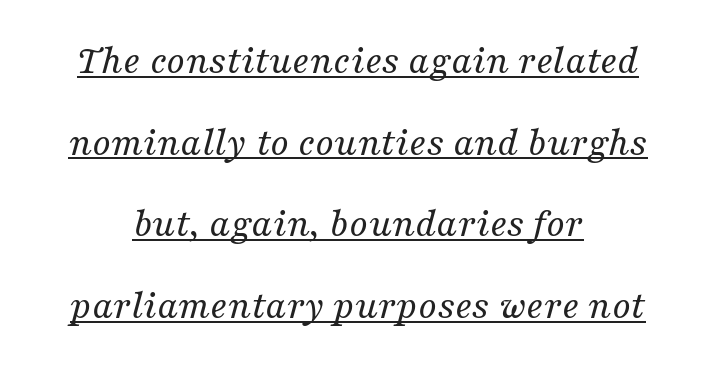
Q: Is the text bold? A: No.
Q: Is the text italic (slanted)? A: Yes, it leans right by about 16 degrees.
Q: Is the typeface a serif or a sans-serif typeface? A: Serif.
Q: Is the text underlined? A: Yes.
Q: How is the paragraph aligned? A: Centered.
Q: Is the spacing between letters normal or unusually wide? A: Normal.
Q: Is the spacing between lines tight, normal or loose? A: Loose.
Q: Width (condensed, normal, or wide)? A: Normal.
Q: Stroke contrast? A: Medium.
Q: x-height? A: Medium.
Q: Monospaced? A: No.
